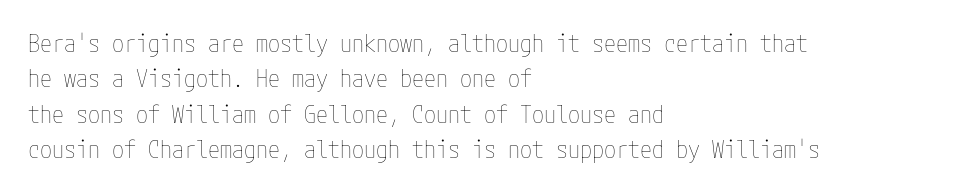
Q: Is the text bold? A: No.
Q: Is the text italic (slanted)? A: No, it is upright.
Q: Is the text underlined? A: No.
Q: How is the paragraph aligned? A: Left-aligned.
Q: Is the spacing between letters normal or unusually wide? A: Normal.
Q: Is the spacing between lines tight, normal or loose? A: Normal.
